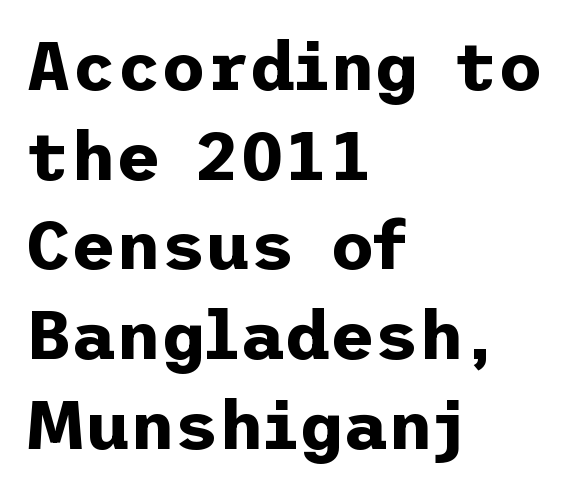
{"serif": "no", "italic": "no", "bold": "yes", "weight": "bold", "width": "normal", "stroke_contrast": "low", "x_height": "medium", "underline": "no", "align": "left", "line_spacing": "normal", "line_spacing_ratio": 1.3, "letter_spacing": "normal", "letter_spacing_em": 0.0, "glyph_px": 69}
